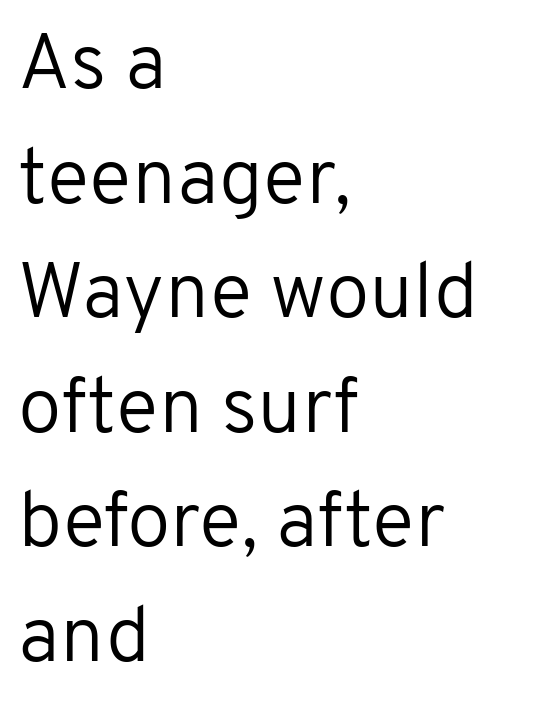
The image shows 79 px regular-weight sans-serif type, upright; set left-aligned, normal line spacing (1.45x), normal letter spacing, not underlined; low stroke contrast and a medium x-height.
